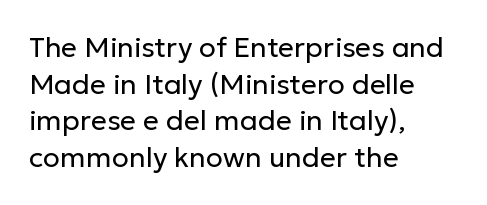
The image shows 28 px regular-weight sans-serif type, upright; set left-aligned, normal line spacing (1.31x), normal letter spacing, not underlined; low stroke contrast and a medium x-height.
